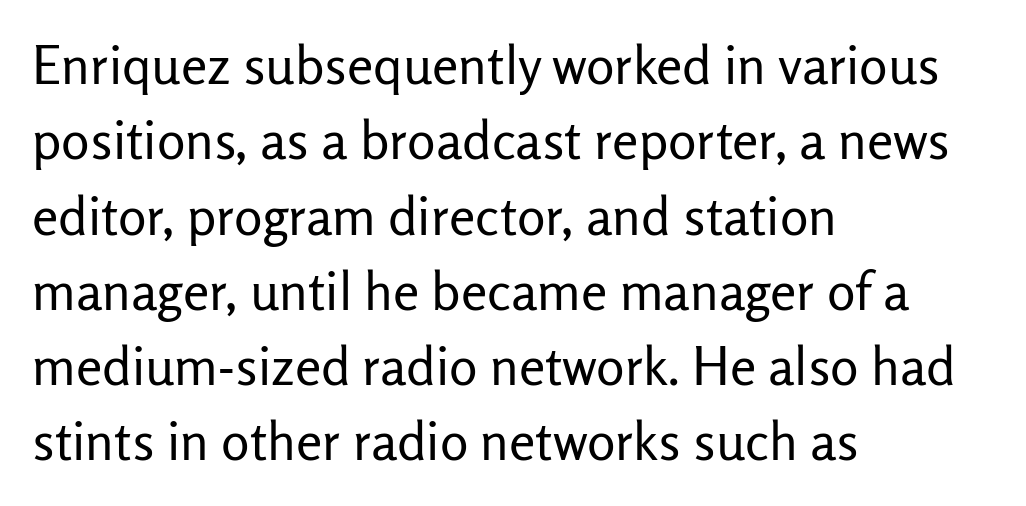
{"serif": "no", "italic": "no", "bold": "no", "weight": "regular", "width": "normal", "stroke_contrast": "low", "x_height": "medium", "monospaced": "no", "underline": "no", "align": "left", "line_spacing": "normal", "line_spacing_ratio": 1.42, "letter_spacing": "normal", "letter_spacing_em": 0.0, "glyph_px": 53}
